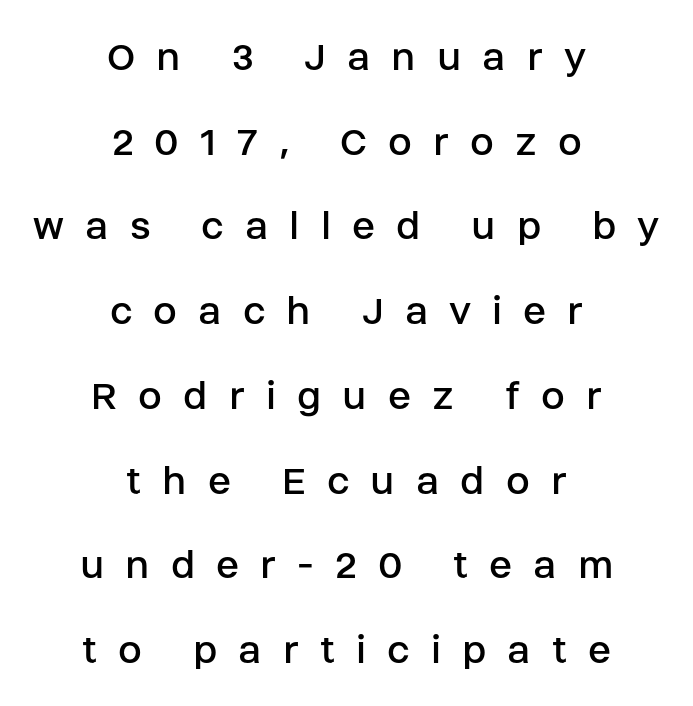
The image shows 43 px regular-weight sans-serif type, upright; set centered, loose line spacing (1.97x), unusually wide letter spacing (+0.49 em), not underlined; low stroke contrast and a large x-height.
